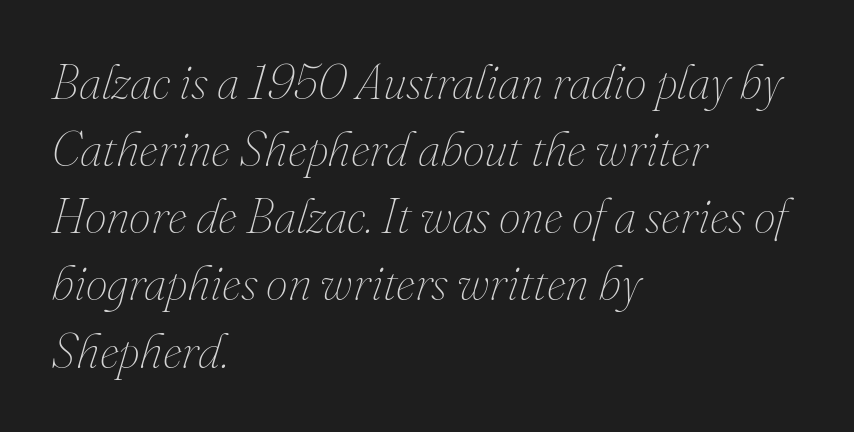
The line-height multiplier appears to be the usual default. The type is set solid horizontally, with unmodified tracking. This sample has the flowing, uneven cadence of proportional lettering. Slanted lettering throughout. Weight: not bold — regular or lighter.
